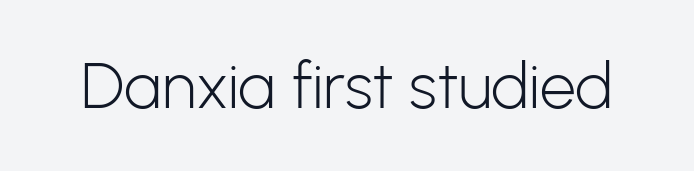
Underlining? Definitely not there. This sample has the flowing, uneven cadence of proportional lettering. Every character sits straight up, as roman type does. The cut favours lightness, reaching ordinary text weight at its darkest.
